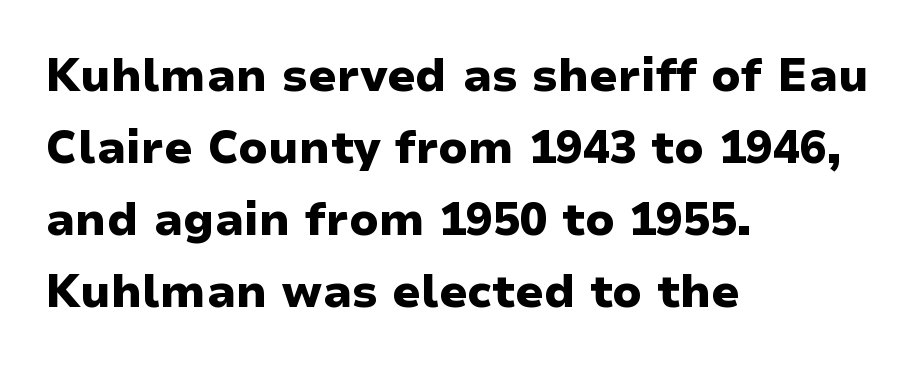
One-word summary of the alignment: left. There is no visible air inserted between adjacent glyphs. Is there any slant? The stems are plumb. The face used here is a sans, in the tradition of grotesques and geometrics.
